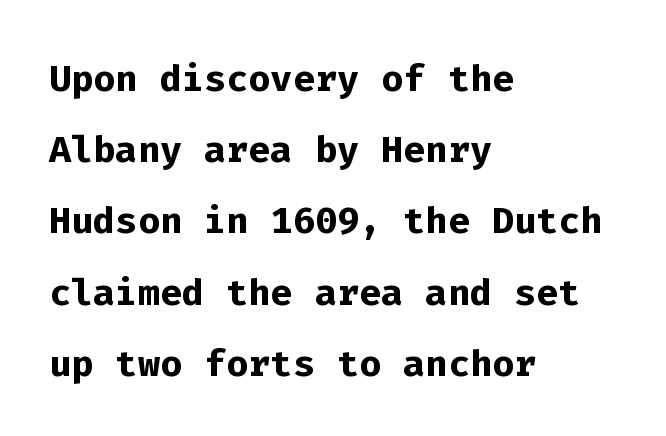
Q: Is the text bold? A: Yes.
Q: Is the text italic (slanted)? A: No, it is upright.
Q: Is the typeface a serif or a sans-serif typeface? A: Sans-serif.
Q: Is the text underlined? A: No.
Q: How is the paragraph aligned? A: Left-aligned.
Q: Is the spacing between letters normal or unusually wide? A: Normal.
Q: Is the spacing between lines tight, normal or loose? A: Normal.
Q: Width (condensed, normal, or wide)? A: Normal.
Q: Stroke contrast? A: Low.
Q: x-height? A: Medium.
Q: Monospaced? A: Yes.
